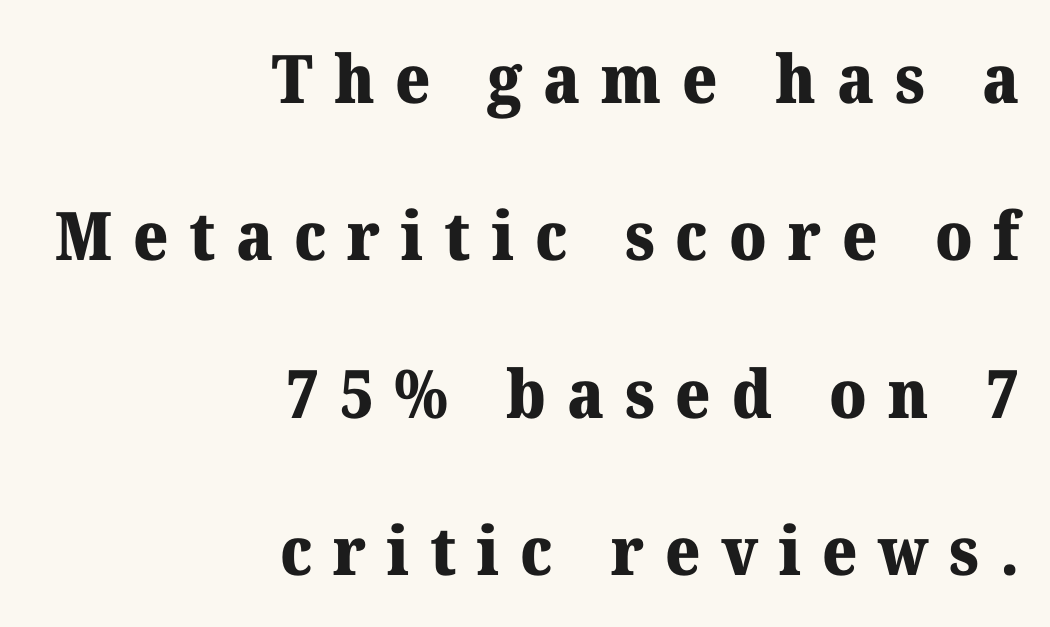
The image shows 67 px heavy serif type, upright; set right-aligned, loose line spacing (2.35x), unusually wide letter spacing (+0.31 em), not underlined; medium stroke contrast and a medium x-height.
